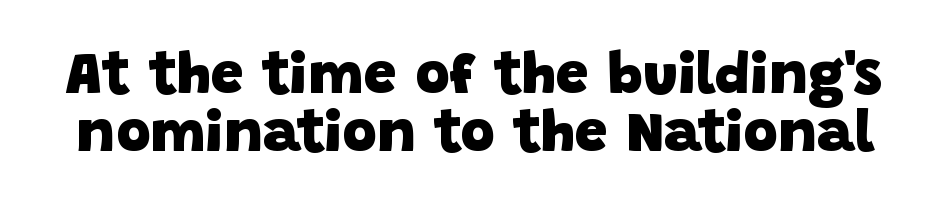
The image shows 59 px heavy sans-serif type; set tight line spacing (0.98x), normal letter spacing, not underlined; low stroke contrast and a large x-height.
